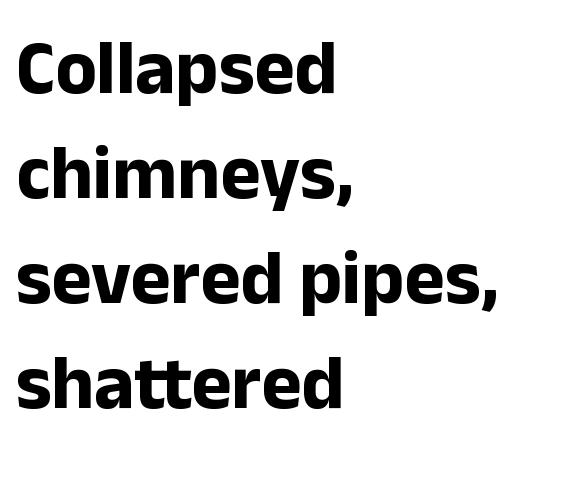
The image shows 76 px bold sans-serif type, upright; set left-aligned, normal line spacing (1.38x), normal letter spacing, not underlined; low stroke contrast and a medium x-height.
